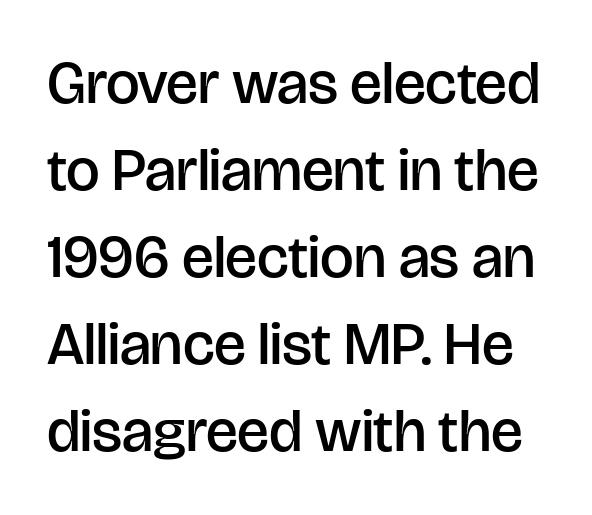
The image shows 60 px semibold sans-serif type, upright; set normal line spacing (1.45x), normal letter spacing, not underlined; low stroke contrast and a large x-height.
